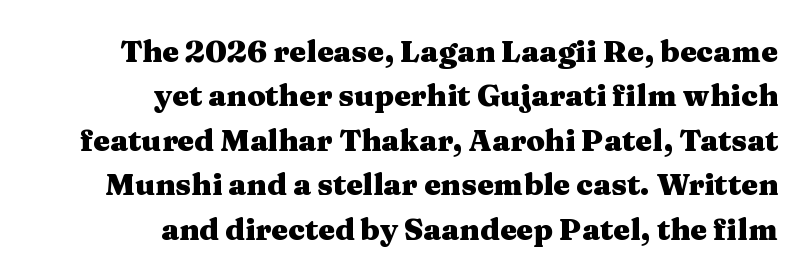
Where is the straight margin? On the right. Line spacing here is normal. This rendering employs a face with finishing strokes, i.e., a serif. Pretty heavy lettering here — definitely bold.
